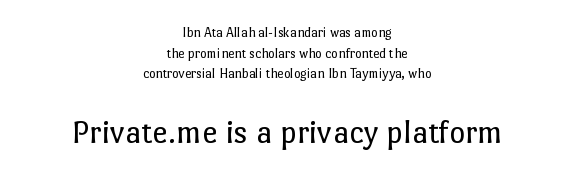
The image shows 34 px regular-weight type, upright; set centered, normal line spacing (1.47x), normal letter spacing, not underlined; the second (bottom) block is 2.43x larger; low stroke contrast and a medium x-height.
